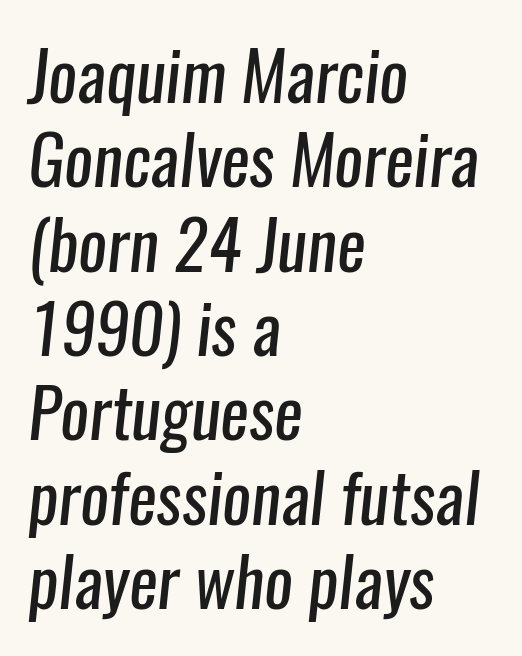
Q: Is the text bold? A: No.
Q: Is the typeface a serif or a sans-serif typeface? A: Sans-serif.
Q: Is the text underlined? A: No.
Q: How is the paragraph aligned? A: Left-aligned.
Q: Is the spacing between letters normal or unusually wide? A: Normal.
Q: Width (condensed, normal, or wide)? A: Condensed.
Q: Stroke contrast? A: Low.
Q: x-height? A: Medium.
Q: Monospaced? A: No.
